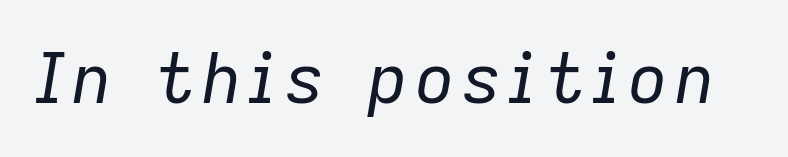
The image shows 69 px regular-weight type, italic (leaning right); set not underlined; low stroke contrast and a medium x-height.
